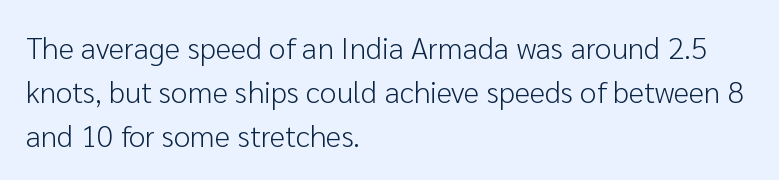
Q: Is the text bold? A: No.
Q: Is the text italic (slanted)? A: No, it is upright.
Q: Is the typeface a serif or a sans-serif typeface? A: Sans-serif.
Q: Is the text underlined? A: No.
Q: How is the paragraph aligned? A: Left-aligned.
Q: Is the spacing between letters normal or unusually wide? A: Normal.
Q: Is the spacing between lines tight, normal or loose? A: Normal.
Q: Width (condensed, normal, or wide)? A: Normal.
Q: Stroke contrast? A: Low.
Q: x-height? A: Medium.
Q: Monospaced? A: No.
